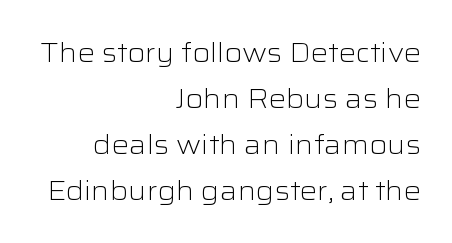
{"italic": "no", "bold": "no", "underline": "no", "align": "right", "line_spacing": "normal", "line_spacing_ratio": 1.7, "letter_spacing": "normal", "letter_spacing_em": 0.0, "glyph_px": 27}
